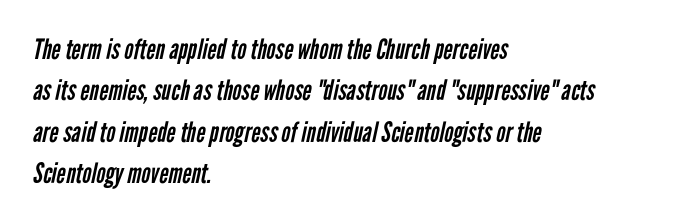
Underline: absent. One glance says typical: line gaps are just what's usual. Tracking value appears to be zero — textbook default spacing. The font is comparable to plain body text, perhaps lighter. Type style note: lacks serifs.
